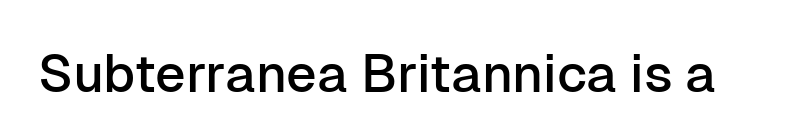
Q: Is the text italic (slanted)? A: No, it is upright.
Q: Is the typeface a serif or a sans-serif typeface? A: Sans-serif.
Q: Is the text underlined? A: No.
Q: Is the spacing between letters normal or unusually wide? A: Normal.
Q: Width (condensed, normal, or wide)? A: Normal.
Q: Stroke contrast? A: Low.
Q: x-height? A: Medium.
Q: Monospaced? A: No.
